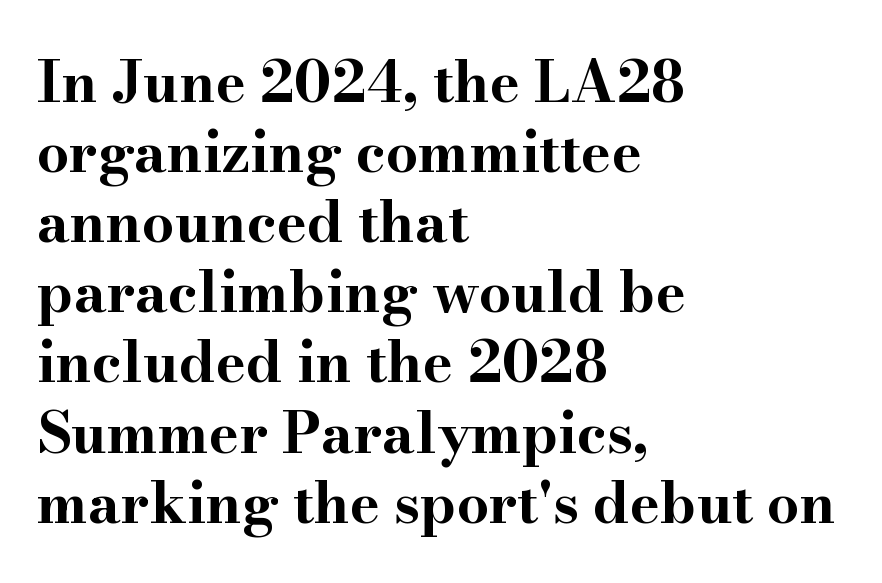
A typesetter would label this face a serif. Does the lettering tilt? It doesn't — this is upright. The ragged edge is on the right, which tells us the setting is flush left. Set as a true bold cut, around the 700 mark. You could call the tracking neutral — neither tight nor loose.
